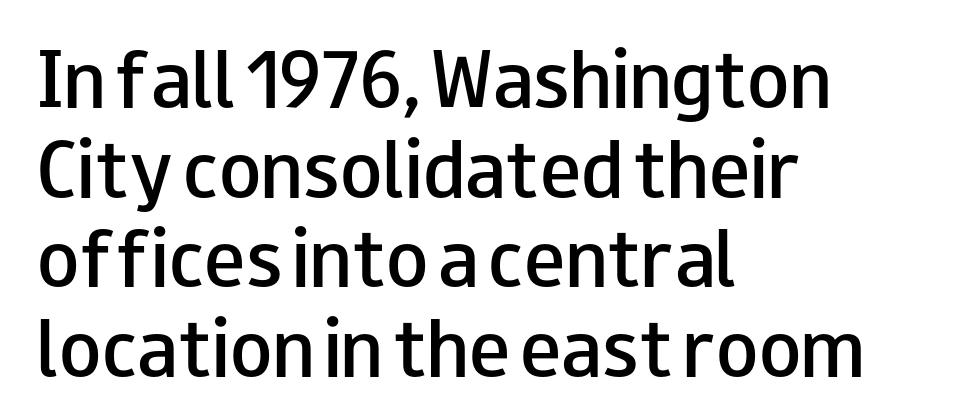
The image shows 69 px semibold, wide sans-serif type, upright; set left-aligned, normal line spacing (1.3x), normal letter spacing, not underlined; low stroke contrast and a small x-height.
